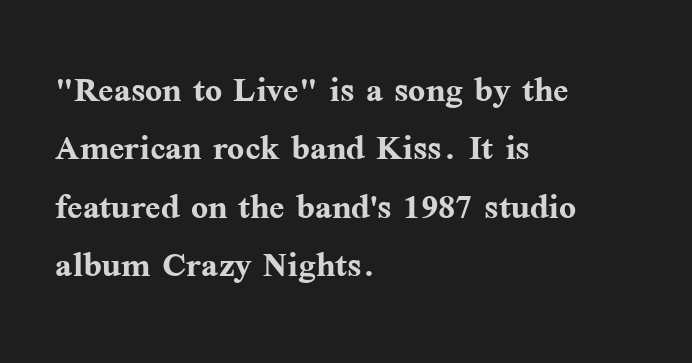
Q: Is the text bold? A: Yes.
Q: Is the text italic (slanted)? A: No, it is upright.
Q: Is the typeface a serif or a sans-serif typeface? A: Serif.
Q: Is the text underlined? A: No.
Q: How is the paragraph aligned? A: Left-aligned.
Q: Is the spacing between letters normal or unusually wide? A: Normal.
Q: Is the spacing between lines tight, normal or loose? A: Normal.
Q: Width (condensed, normal, or wide)? A: Normal.
Q: Stroke contrast? A: Medium.
Q: x-height? A: Medium.
Q: Monospaced? A: No.
